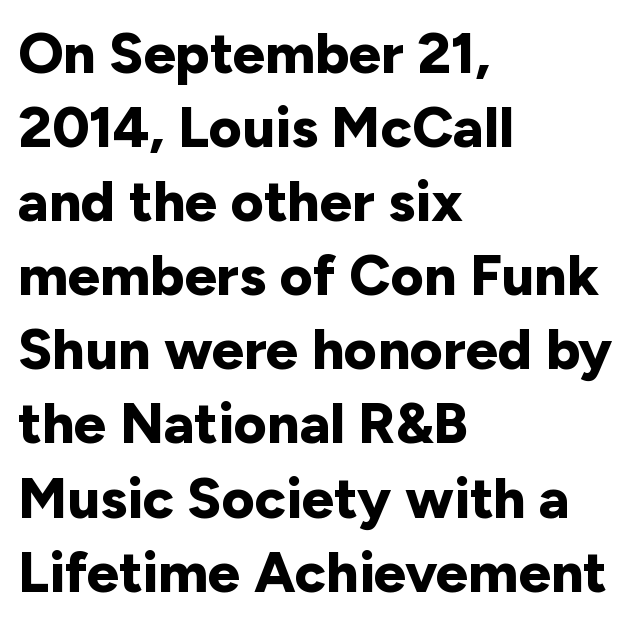
{"serif": "no", "italic": "no", "bold": "yes", "weight": "bold", "width": "normal", "stroke_contrast": "low", "x_height": "medium", "monospaced": "no", "underline": "no", "align": "left", "line_spacing": "normal", "line_spacing_ratio": 1.3, "letter_spacing": "normal", "letter_spacing_em": 0.0, "glyph_px": 57}
